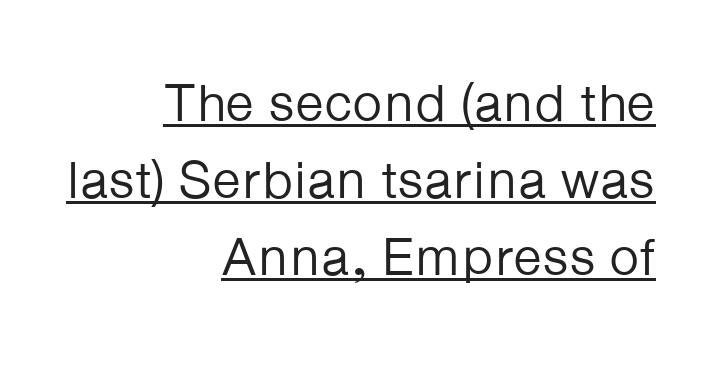
Q: Is the text bold? A: No.
Q: Is the text italic (slanted)? A: No, it is upright.
Q: Is the typeface a serif or a sans-serif typeface? A: Sans-serif.
Q: Is the text underlined? A: Yes.
Q: How is the paragraph aligned? A: Right-aligned.
Q: Is the spacing between letters normal or unusually wide? A: Normal.
Q: Is the spacing between lines tight, normal or loose? A: Normal.
Q: Width (condensed, normal, or wide)? A: Normal.
Q: Stroke contrast? A: Low.
Q: x-height? A: Medium.
Q: Monospaced? A: No.
